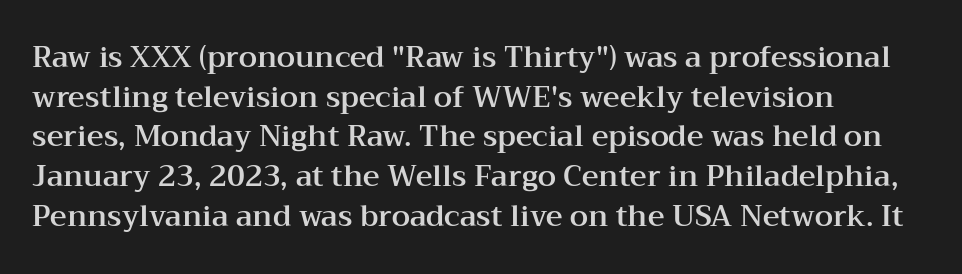
Q: Is the text italic (slanted)? A: No, it is upright.
Q: Is the typeface a serif or a sans-serif typeface? A: Serif.
Q: Is the text underlined? A: No.
Q: How is the paragraph aligned? A: Left-aligned.
Q: Is the spacing between letters normal or unusually wide? A: Normal.
Q: Is the spacing between lines tight, normal or loose? A: Normal.
Q: Width (condensed, normal, or wide)? A: Wide.
Q: Stroke contrast? A: Medium.
Q: x-height? A: Medium.
Q: Monospaced? A: No.
